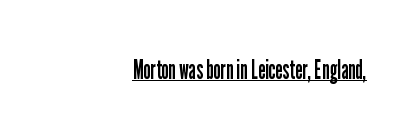
Q: Is the text bold? A: No.
Q: Is the text italic (slanted)? A: No, it is upright.
Q: Is the text underlined? A: Yes.
Q: How is the paragraph aligned? A: Right-aligned.
Q: Is the spacing between letters normal or unusually wide? A: Normal.
